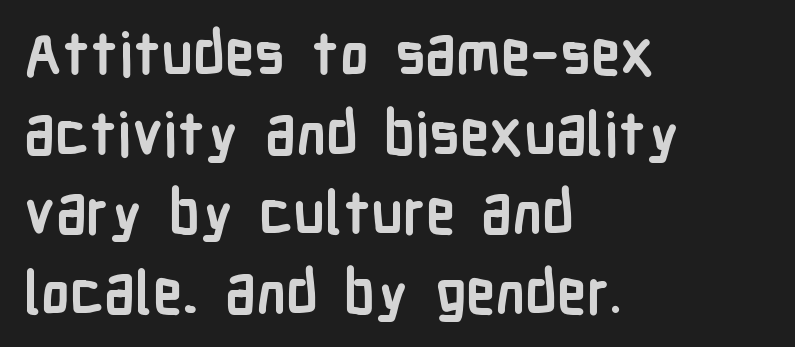
Q: Is the text bold? A: Yes.
Q: Is the text italic (slanted)? A: No, it is upright.
Q: Is the typeface a serif or a sans-serif typeface? A: Sans-serif.
Q: Is the text underlined? A: No.
Q: How is the paragraph aligned? A: Left-aligned.
Q: Is the spacing between letters normal or unusually wide? A: Normal.
Q: Is the spacing between lines tight, normal or loose? A: Normal.
Q: Width (condensed, normal, or wide)? A: Condensed.
Q: Stroke contrast? A: Low.
Q: x-height? A: Medium.
Q: Monospaced? A: No.
